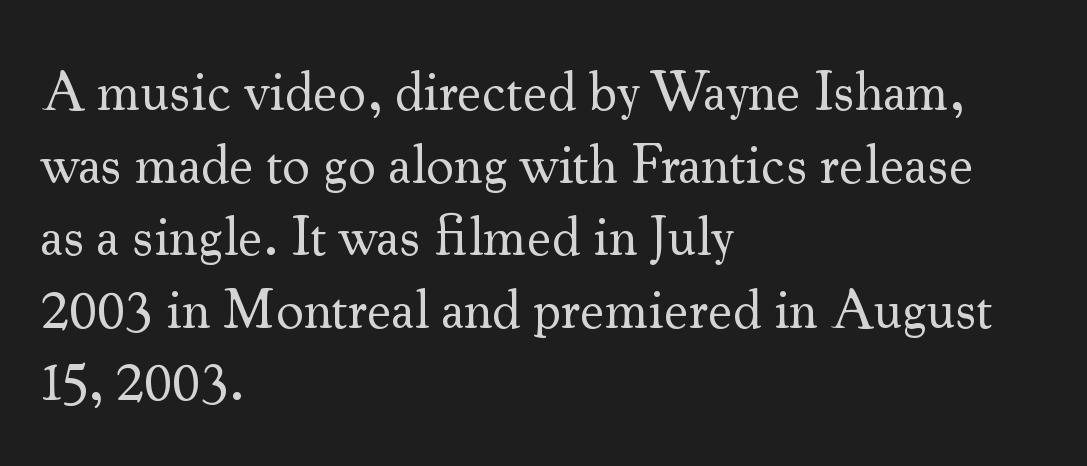
The image shows 55 px regular-weight serif type, upright; set left-aligned, normal line spacing (1.32x), normal letter spacing, not underlined; medium stroke contrast and a small x-height.
